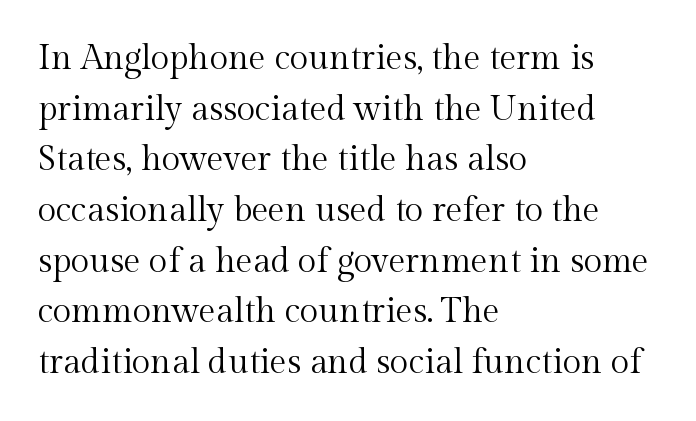
{"serif": "yes", "italic": "no", "bold": "no", "weight": "regular", "width": "normal", "x_height": "medium", "monospaced": "no", "underline": "no", "align": "left", "line_spacing": "normal", "line_spacing_ratio": 1.49, "letter_spacing": "normal", "letter_spacing_em": 0.0, "glyph_px": 34}
